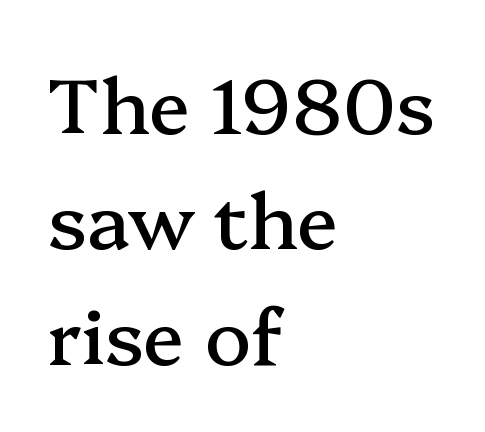
The setting favours the left margin, as ordinary paragraphs usually do. In terms of letterform style, serifs are clearly present. Descenders are the only things crossing below the line. Interline gaps are of average width in this sample. A typesetter would call this proportional, since set widths differ per character. The tracking reads as untouched default to a designer's eye.
